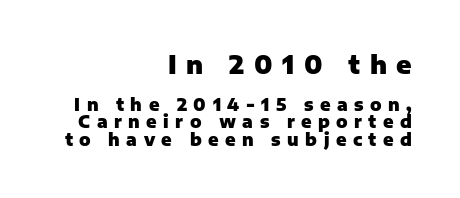
Q: Is the text bold? A: Yes.
Q: Is the text italic (slanted)? A: No, it is upright.
Q: Is the text underlined? A: No.
Q: How is the paragraph aligned? A: Right-aligned.
Q: Is the spacing between letters normal or unusually wide? A: Unusually wide.
Q: Is the spacing between lines tight, normal or loose? A: Tight.
Q: Which block of text is set in a larger size, the first (top) or the second (bottom)? A: The first (top) one.
